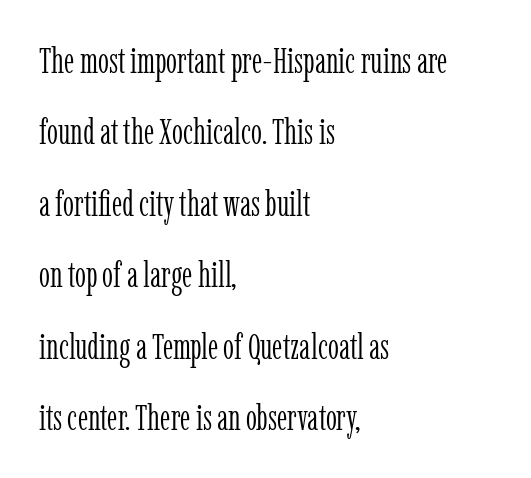
Each word holds together tightly as a unit, with standard inter-letter gaps. Here the designer chose a conventional face with non-uniform glyph widths. The lettering stays uniformly vertical, giving the passage a roman look. The paragraph shown leans on its left margin. Interline gaps are noticeably wide in this sample.
